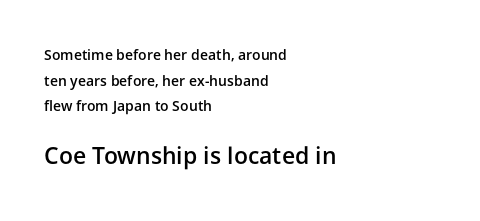
The image shows 23 px text type, upright; set left-aligned, line spacing 1.83x, normal letter spacing, not underlined; the second (bottom) block is 1.64x larger.
